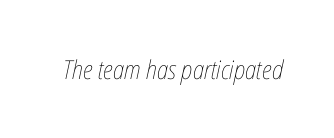
{"italic": "yes", "lean": "right", "slant_degrees": 12, "bold": "no", "underline": "no", "letter_spacing": "normal", "letter_spacing_em": 0.0, "glyph_px": 26}
